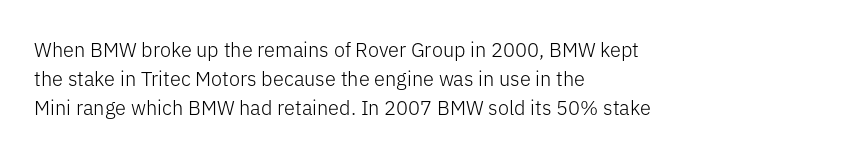
A normal amount of white space separates one row of letters from the next. The foot of each line stays bare and open. The ragged edge is on the right, which tells us the setting is flush left. This sample uses an upright cut, with every glyph sitting square on the baseline. No chunkiness to these letters — they're not bold. Does extra space separate the letters? No, they use regular spacing.
